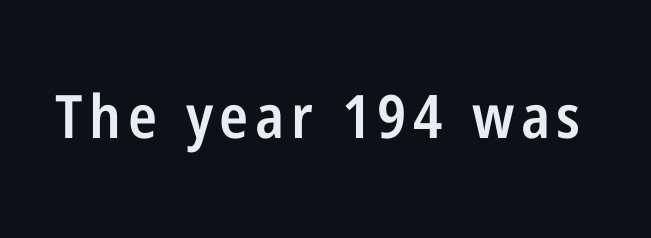
The image shows 60 px semibold, condensed sans-serif type, upright; set not underlined; low stroke contrast and a medium x-height.
